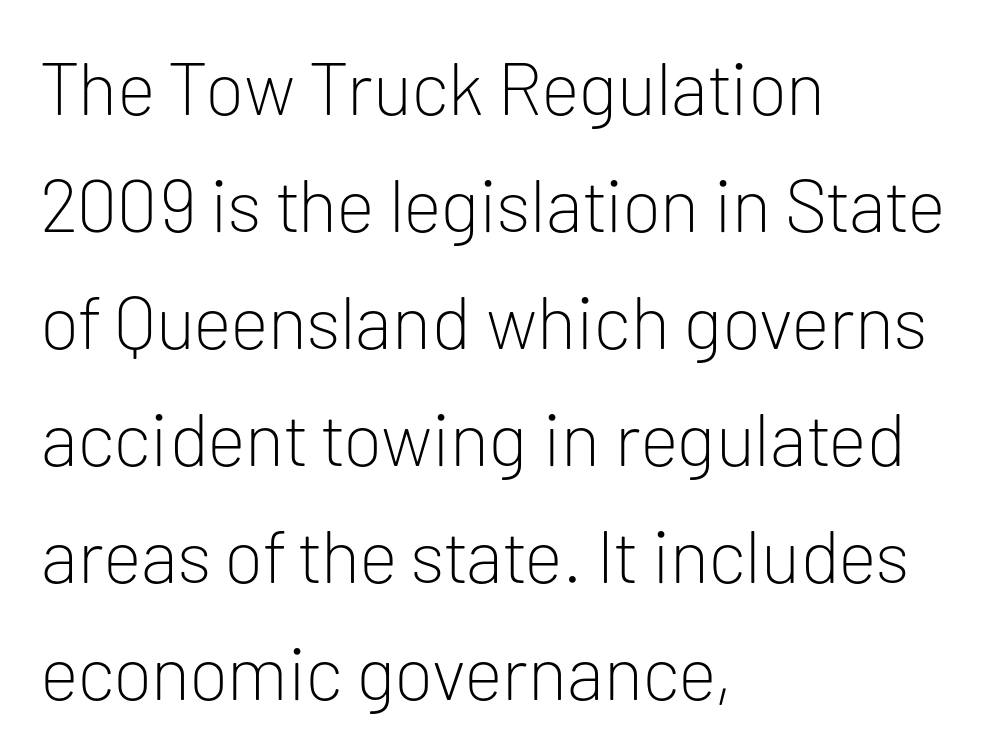
{"serif": "no", "italic": "no", "bold": "no", "weight": "light", "width": "normal", "stroke_contrast": "low", "x_height": "medium", "monospaced": "no", "underline": "no", "align": "left", "line_spacing": "normal", "line_spacing_ratio": 1.58, "letter_spacing": "normal", "letter_spacing_em": 0.0, "glyph_px": 74}
